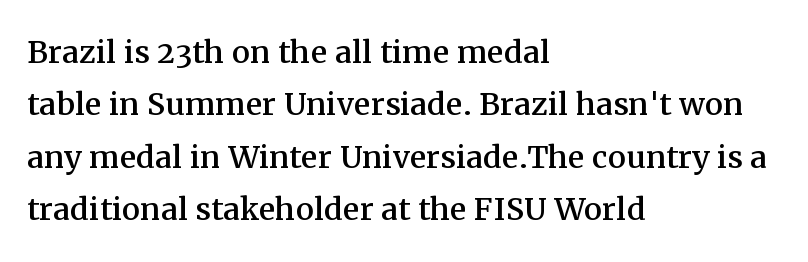
The image shows 41 px serif type, upright; set left-aligned, normal line spacing (1.28x), normal letter spacing, not underlined; medium stroke contrast and a medium x-height.
